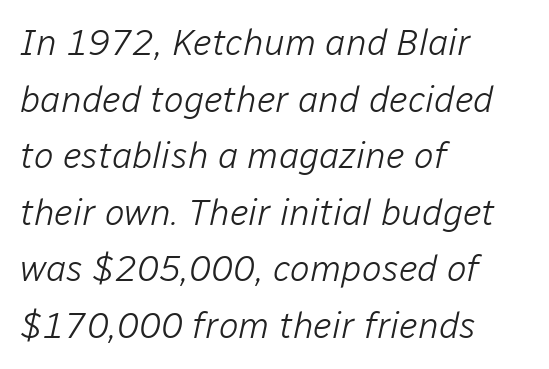
The image shows 37 px light type, italic (leaning right); set left-aligned, normal line spacing (1.53x), normal letter spacing, not underlined; low stroke contrast and a medium x-height.
